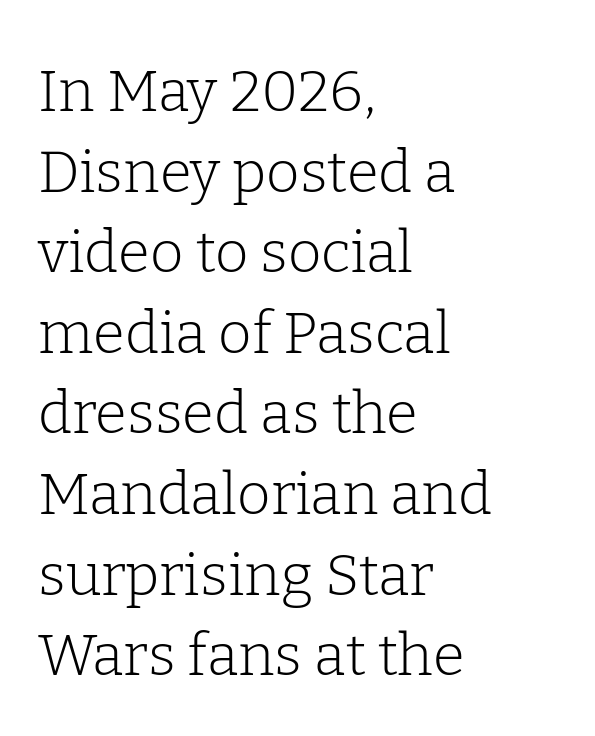
Letter spacing: default. Check under the words: just untouched page. Ordinary non-slanted type is in use. The typeface chosen for these lines features serifs. A typesetter would call this leading conventional body-copy spacing. Weight: not bold — regular or lighter.
